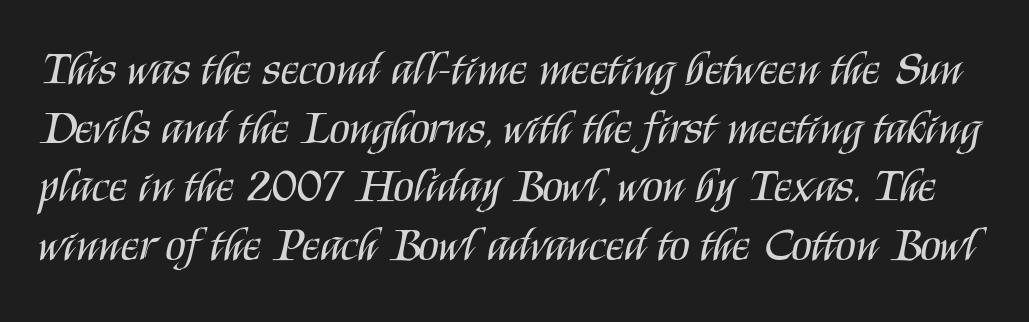
The image shows 47 px regular-weight, condensed sans-serif type; set normal line spacing (1.25x), normal letter spacing, not underlined; medium stroke contrast and a large x-height.
